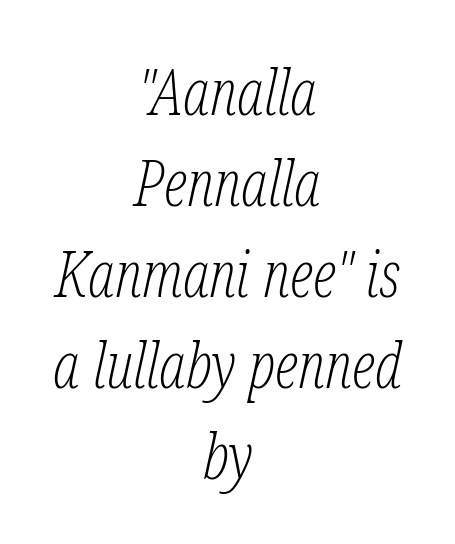
{"serif": "yes", "italic": "yes", "lean": "right", "slant_degrees": 12, "bold": "no", "weight": "light", "width": "condensed", "stroke_contrast": "low", "x_height": "medium", "monospaced": "no", "underline": "no", "align": "center", "line_spacing": "normal", "line_spacing_ratio": 1.42, "letter_spacing": "normal", "letter_spacing_em": 0.0, "glyph_px": 64}
